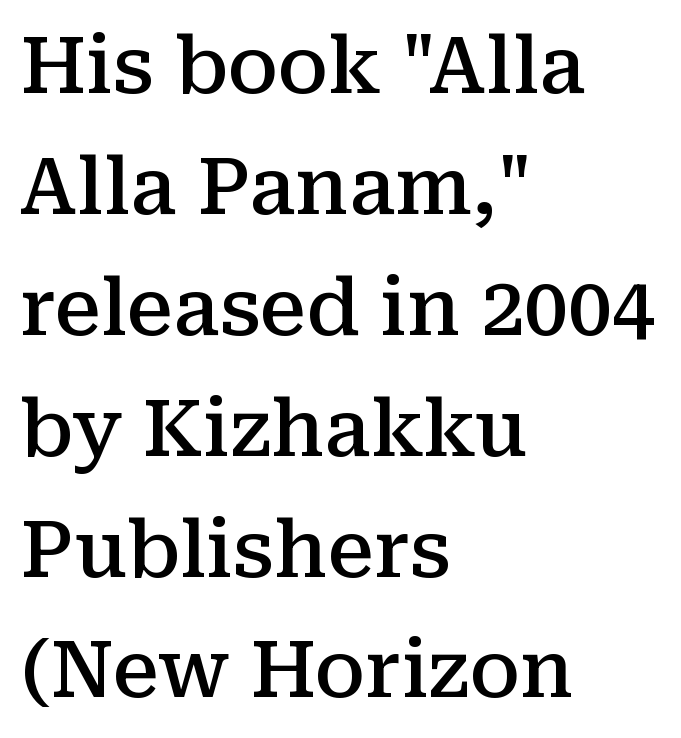
Q: Is the text bold? A: Semi-bold.
Q: Is the text italic (slanted)? A: No, it is upright.
Q: Is the typeface a serif or a sans-serif typeface? A: Serif.
Q: Is the text underlined? A: No.
Q: How is the paragraph aligned? A: Left-aligned.
Q: Is the spacing between letters normal or unusually wide? A: Normal.
Q: Is the spacing between lines tight, normal or loose? A: Normal.
Q: Width (condensed, normal, or wide)? A: Normal.
Q: Stroke contrast? A: Medium.
Q: x-height? A: Medium.
Q: Monospaced? A: No.
